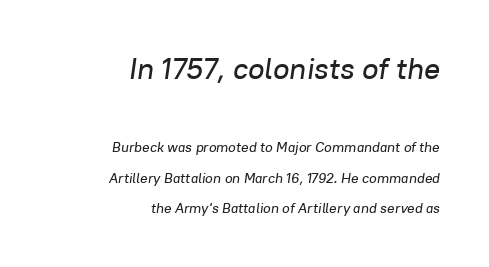
{"italic": "yes", "lean": "right", "slant_degrees": 8, "width": "normal", "stroke_contrast": "low", "x_height": "medium", "monospaced": "no", "underline": "no", "align": "right", "line_spacing": "loose", "line_spacing_ratio": 2.18, "letter_spacing": "normal", "letter_spacing_em": 0.0, "larger_block": "first", "size_ratio": 2.14, "glyph_px": 30}
